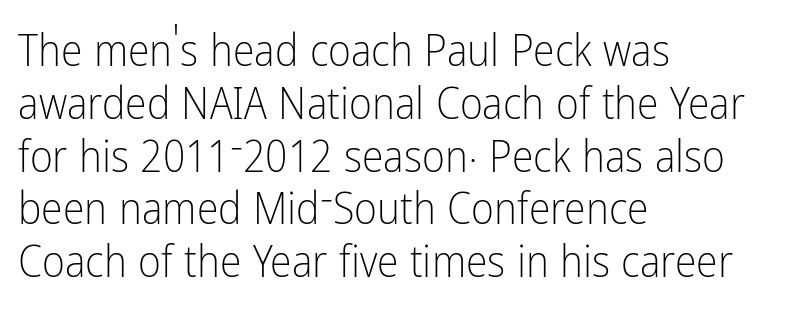
The image shows 44 px light, condensed sans-serif type, upright; set left-aligned, line spacing 1.2x, normal letter spacing, not underlined; low stroke contrast and a medium x-height.
